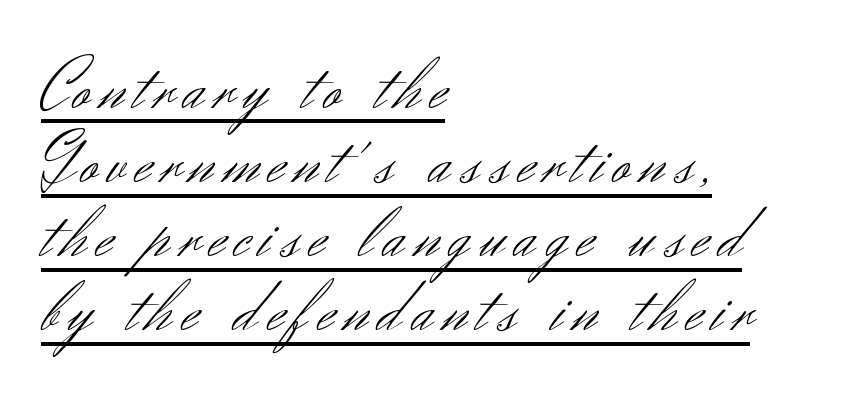
Q: Is the text bold? A: No.
Q: Is the text italic (slanted)? A: Yes.
Q: Is the typeface a serif or a sans-serif typeface? A: Sans-serif.
Q: Is the text underlined? A: Yes.
Q: How is the paragraph aligned? A: Left-aligned.
Q: Is the spacing between lines tight, normal or loose? A: Tight.
Q: Width (condensed, normal, or wide)? A: Normal.
Q: Stroke contrast? A: Medium.
Q: x-height? A: Small.
Q: Monospaced? A: No.
